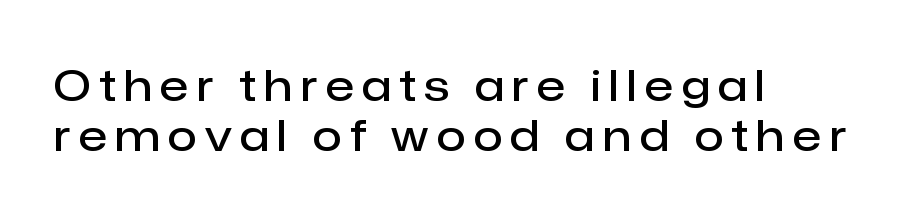
Type without underlining. Moderately thickened strokes mark this as semibold type. Here the designer chose a conventional face with non-uniform glyph widths. No feet cap the strokes, marking this as sans-serif type. It's the straight-up-and-down kind of type. Where is the straight margin? On the left.
